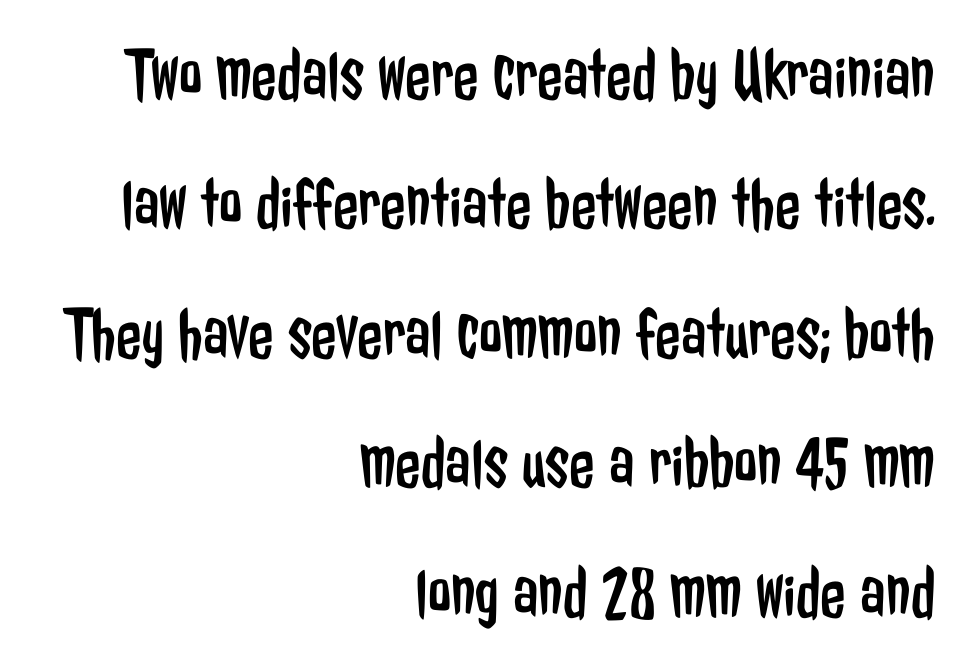
This sample uses plain, unmodified letter spacing. Unmarked baselines from the first word to the last. A flush-right, rag-left setting is used for this passage. Letterform terminals end flat and unadorned throughout the passage. Counters stay open thanks to moderate or lighter strokes.
